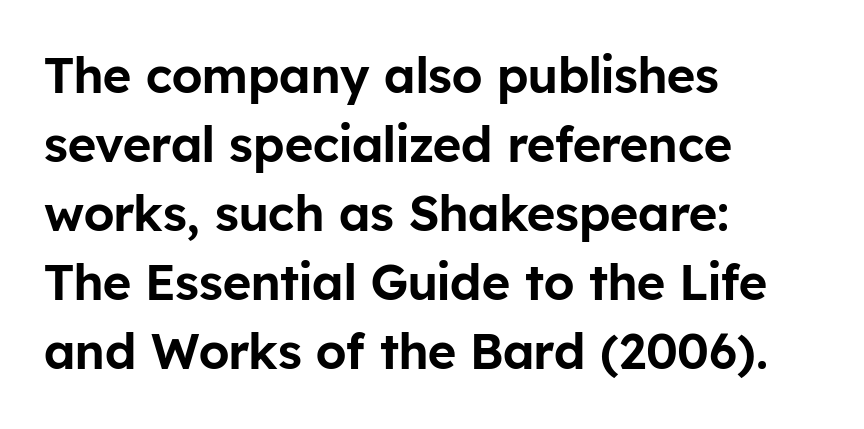
The image shows 49 px sans-serif type, upright; set left-aligned, normal line spacing (1.41x), normal letter spacing, not underlined; low stroke contrast and a medium x-height.
